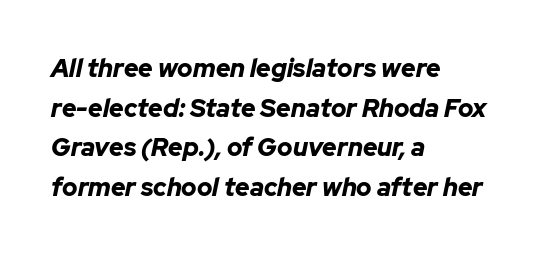
Strong, thick strokes mark this as bold type. Beneath every word, the page is bare. The passage shown has conventional tracking throughout. The ragged edge is on the right, which tells us the setting is flush left. Regarding leading, the lines here are spaced in the standard way. The face used here has a pronounced slope to its letters.
